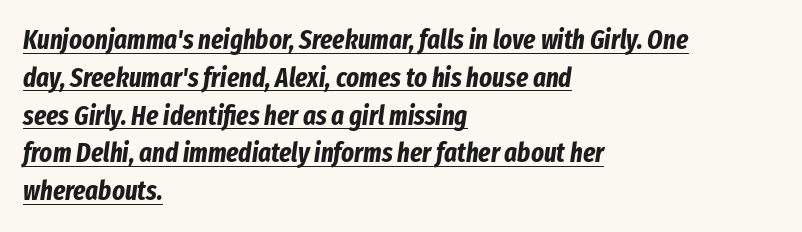
How would I describe the line gaps? Plain and ordinary. Each line of the rendering has a horizontal stroke beneath the glyphs. Quick note: italic. Here the glyphs are tracked normally, forming tight word shapes.
